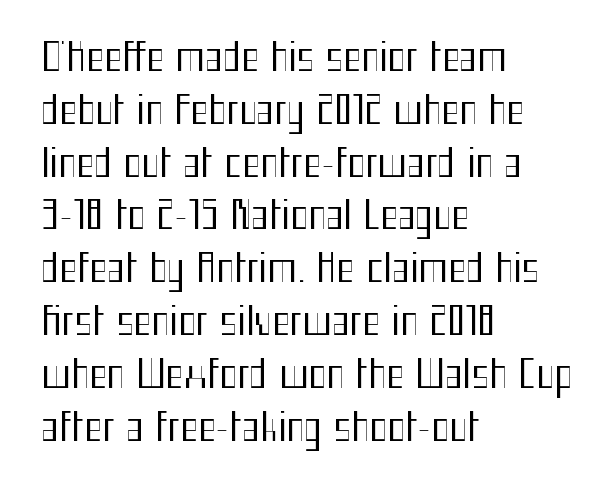
Each row of text sits above clean, open space. The font's upright variant was chosen for this text. Inter-character spacing is left at the font's built-in metrics. You could not count columns in this text — the font is proportionally spaced.
